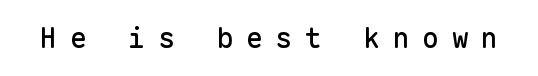
Q: Is the text italic (slanted)? A: No, it is upright.
Q: Is the typeface a serif or a sans-serif typeface? A: Sans-serif.
Q: Is the text underlined? A: No.
Q: Is the spacing between letters normal or unusually wide? A: Unusually wide.
Q: Width (condensed, normal, or wide)? A: Normal.
Q: Stroke contrast? A: Low.
Q: x-height? A: Medium.
Q: Monospaced? A: Yes.
